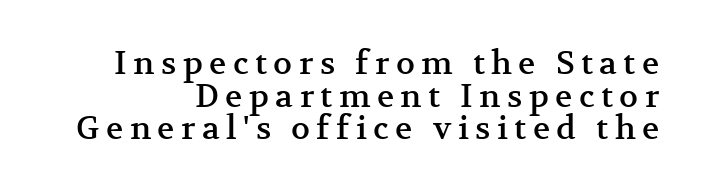
{"serif": "yes", "italic": "no", "width": "normal", "stroke_contrast": "medium", "x_height": "medium", "monospaced": "no", "underline": "no", "align": "right", "line_spacing": "tight", "line_spacing_ratio": 1.02, "letter_spacing": "wide", "letter_spacing_em": 0.2, "glyph_px": 32}
